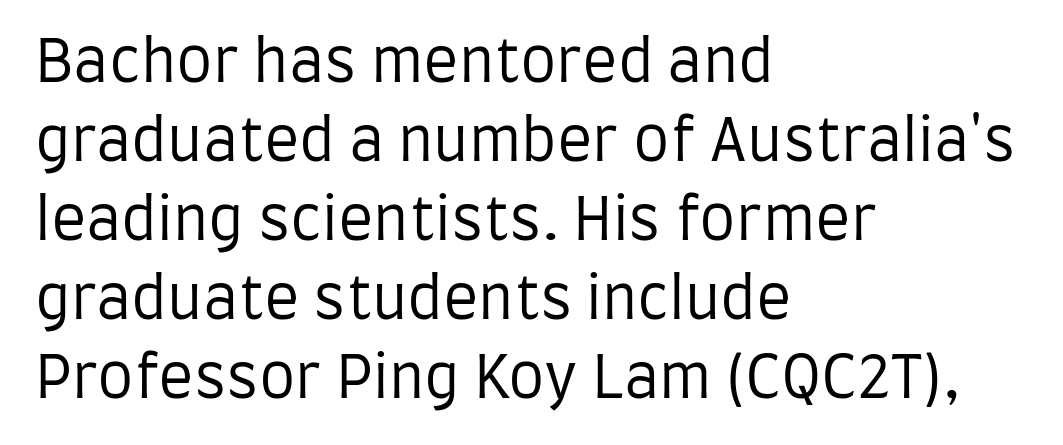
Leading: standard. Think of a printed novel: that variable character pitch is what you see here. Stems and bowls with no extra thickness — not bold. In terms of letterspacing, this is plain default setting. Check the space under the baseline: it is left empty.
